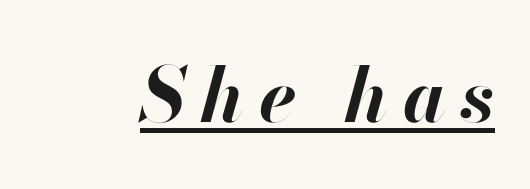
I'd describe the lettering as bold — thick and assertive. This sample uses an oblique cut, with every glyph tilted off the vertical. Somebody hit Ctrl+U on this one — the words are underlined. Character widths vary here, with narrow letters taking less room than wide ones.
